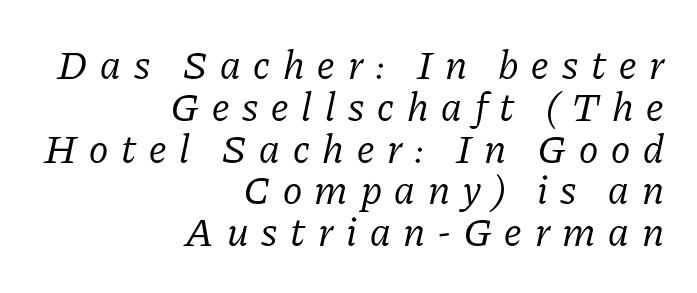
Q: Is the text bold? A: No.
Q: Is the text italic (slanted)? A: Yes, it leans right by about 11 degrees.
Q: Is the typeface a serif or a sans-serif typeface? A: Serif.
Q: Is the text underlined? A: No.
Q: How is the paragraph aligned? A: Right-aligned.
Q: Is the spacing between letters normal or unusually wide? A: Unusually wide.
Q: Is the spacing between lines tight, normal or loose? A: Tight.
Q: Width (condensed, normal, or wide)? A: Normal.
Q: Stroke contrast? A: Low.
Q: x-height? A: Medium.
Q: Monospaced? A: No.
